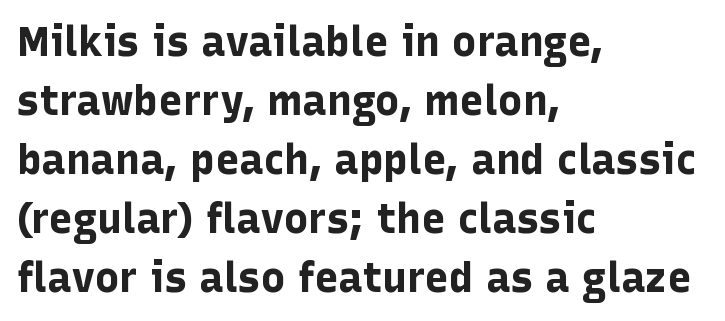
The image shows 41 px bold sans-serif type, upright; set left-aligned, normal line spacing (1.44x), normal letter spacing, not underlined; low stroke contrast and a medium x-height.
